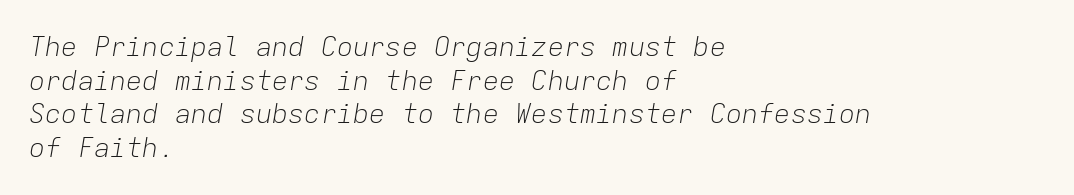
Designer's note — italics engaged. Glance below the letters and you will spot only blank space. Nobody touched the tracking dial on this one. Stem width sits at or under what a default text font uses.
